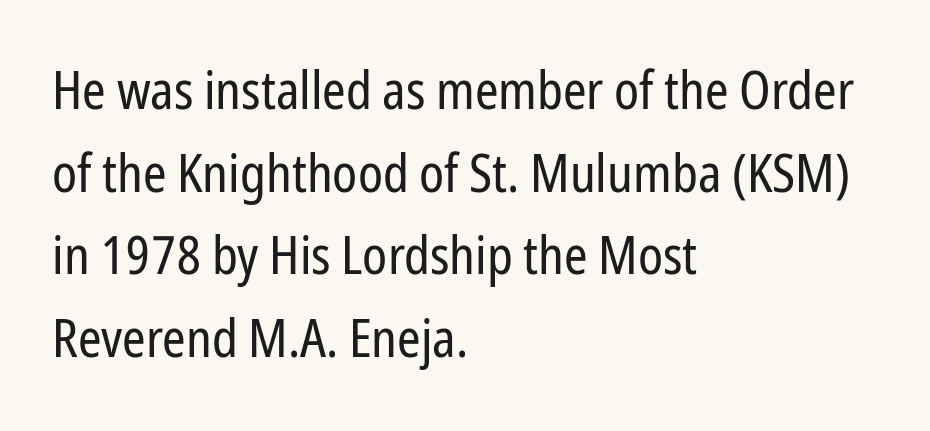
Is this a sans? Yes — the strokes have no serifs. These lines are rendered in a variable-pitch font. Honestly, the row spacing looks completely unremarkable. Rule under the text: the space is simply empty. Observe the ordinary spacing: letters are neighbours, not strangers. Which margin do the lines hug? The left one — the right edge is uneven.
